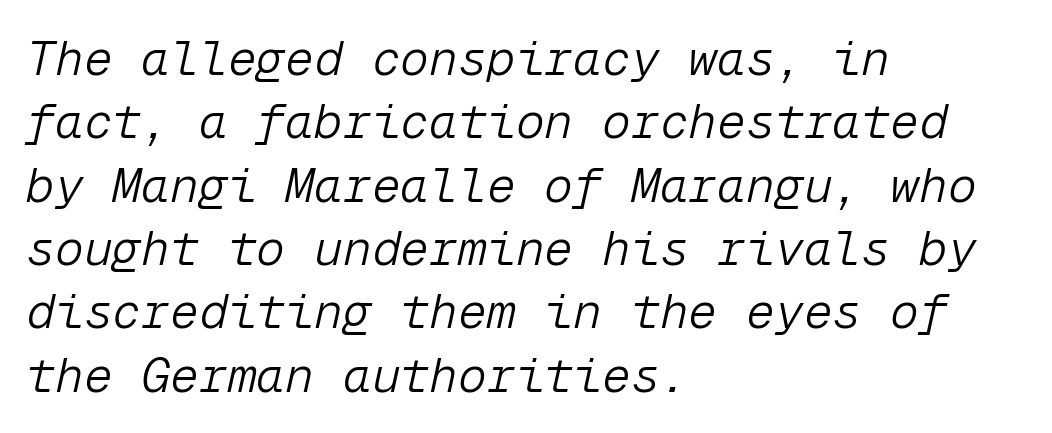
Q: Is the text bold? A: No.
Q: Is the text italic (slanted)? A: Yes, it leans right by about 12 degrees.
Q: Is the text underlined? A: No.
Q: How is the paragraph aligned? A: Left-aligned.
Q: Is the spacing between letters normal or unusually wide? A: Normal.
Q: Is the spacing between lines tight, normal or loose? A: Normal.
Q: Width (condensed, normal, or wide)? A: Normal.
Q: Stroke contrast? A: Low.
Q: x-height? A: Medium.
Q: Monospaced? A: Yes.
